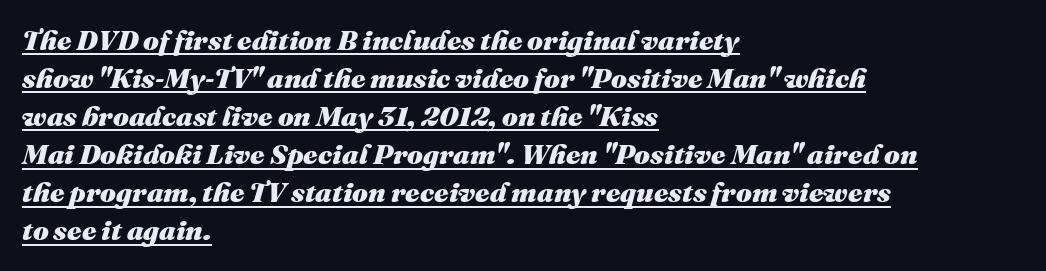
Yep, that's italic — everything's leaning. A classic flush-left, rag-right setting is used for this passage. A typesetter would call this proportional, since set widths differ per character. Tracking value appears to be zero — textbook default spacing. Chunky letters — that's bold for sure. This is underlined copy, the kind a proofreader might mark for attention.
